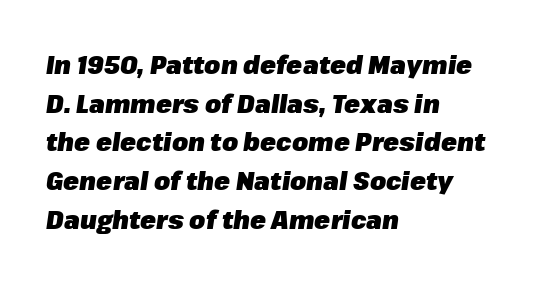
The text carries the slant typical of an italic or oblique font. Short note: letters normally spaced. As a designer I'd log this as weight 700, bold. The lines are quadded left. The block of text has a typical density, with ordinary space between rows.
